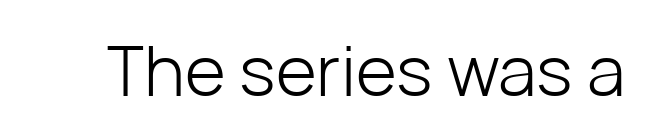
Tracking value appears to be zero — textbook default spacing. In terms of posture, this sample is upright. You can tell from the bare stems that sans-serif type was used. The space beneath each line is pristine and unruled.
